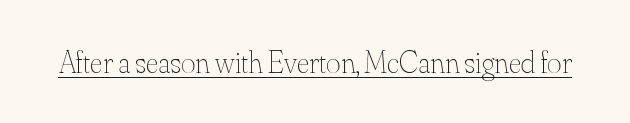
{"italic": "no", "bold": "no", "weight": "thin", "width": "normal", "stroke_contrast": "medium", "x_height": "small", "monospaced": "no", "underline": "yes", "letter_spacing": "normal", "letter_spacing_em": 0.0, "glyph_px": 31}
